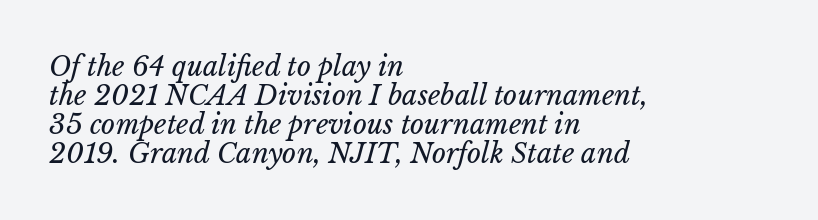
{"bold": "no", "underline": "no", "align": "left", "line_spacing": "tight", "line_spacing_ratio": 1.07, "letter_spacing": "normal", "letter_spacing_em": 0.0, "glyph_px": 27}
